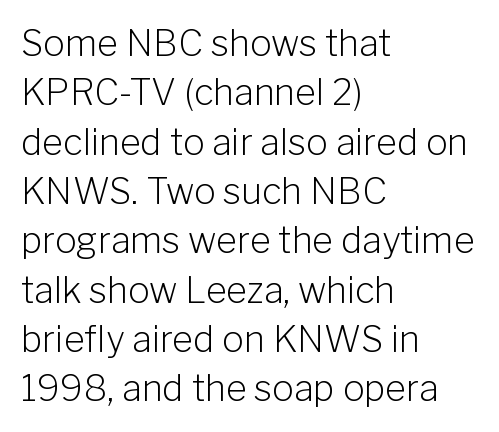
{"serif": "no", "italic": "no", "bold": "no", "weight": "light", "width": "normal", "stroke_contrast": "low", "x_height": "medium", "monospaced": "no", "underline": "no", "align": "left", "line_spacing": "normal", "line_spacing_ratio": 1.37, "letter_spacing": "normal", "letter_spacing_em": 0.0, "glyph_px": 36}
